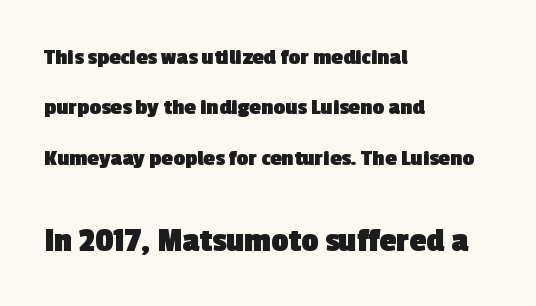
{"serif": "no", "bold": "yes", "weight": "heavy", "width": "normal", "x_height": "medium", "monospaced": "no", "underline": "no", "align": "left", "line_spacing": "loose", "line_spacing_ratio": 2.19, "letter_spacing": "normal", "letter_spacing_em": 0.0, "larger_block": "second", "size_ratio": 1.48, "glyph_px": 34}
